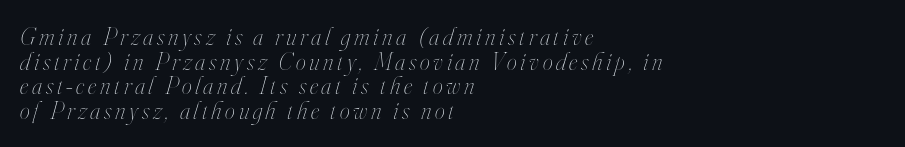
Baseline-to-baseline distance is barely more than the letter height. The letterforms sit at book weight or below. The foot of each line stays bare and open. Leftover space on each line is placed entirely after the last word. The text carries the slant typical of an italic or oblique font.
